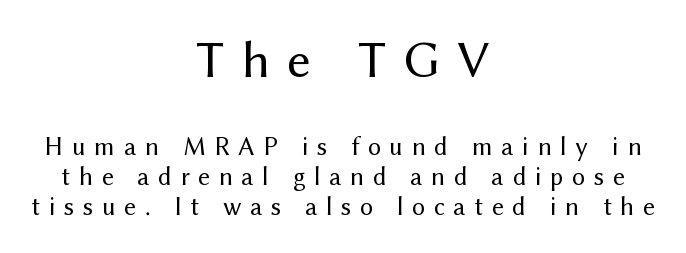
The image shows 52 px regular-weight sans-serif type, upright; set centered, tight line spacing (1.15x), unusually wide letter spacing (+0.33 em), not underlined; the first (top) block is 2.0x larger; medium stroke contrast and a medium x-height.
